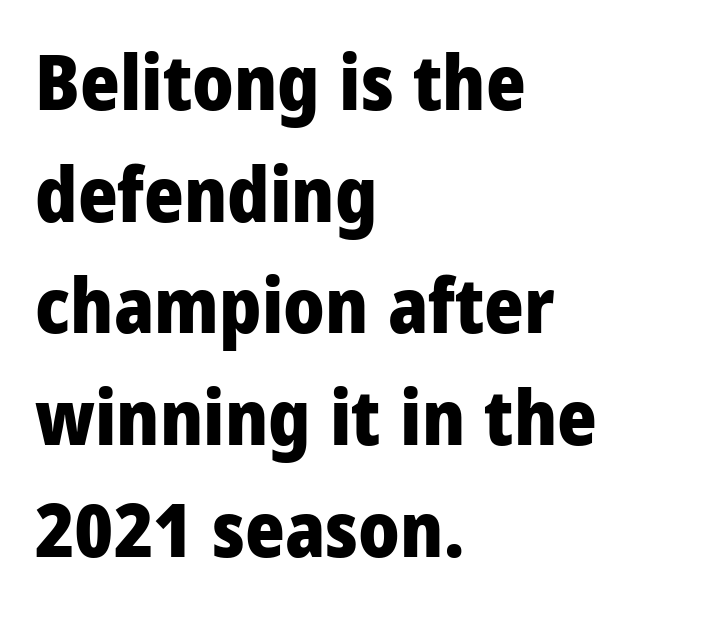
Q: Is the text bold? A: Yes.
Q: Is the text italic (slanted)? A: No, it is upright.
Q: Is the typeface a serif or a sans-serif typeface? A: Sans-serif.
Q: Is the text underlined? A: No.
Q: How is the paragraph aligned? A: Left-aligned.
Q: Is the spacing between letters normal or unusually wide? A: Normal.
Q: Is the spacing between lines tight, normal or loose? A: Normal.
Q: Width (condensed, normal, or wide)? A: Condensed.
Q: Stroke contrast? A: Low.
Q: x-height? A: Large.
Q: Monospaced? A: No.
